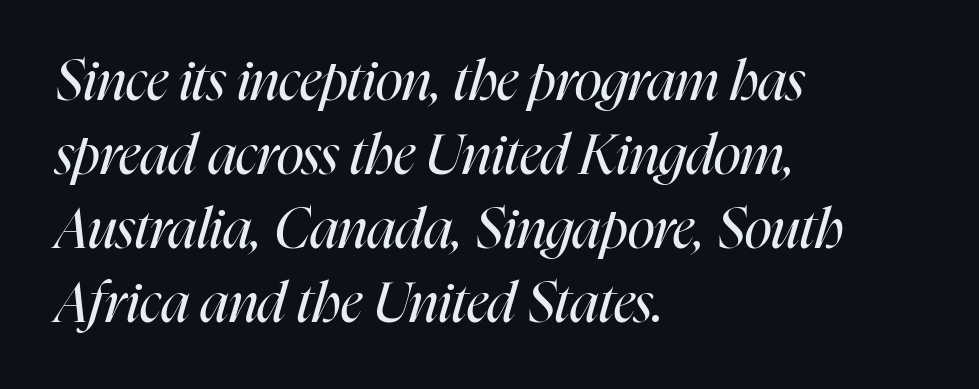
Honestly, the row spacing looks completely unremarkable. It's the slanting kind of type. Default kerning and tracking; the words read as compact shapes. Bare-footed words on every line.
